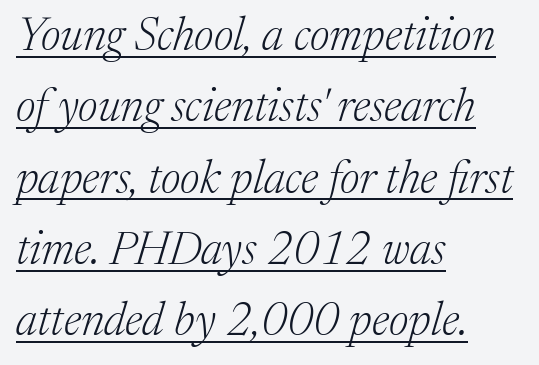
The image shows 46 px light serif type, italic (leaning right); set left-aligned, normal line spacing (1.55x), normal letter spacing, underlined; medium stroke contrast and a medium x-height.
